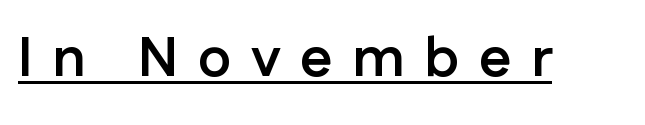
Like a heading marked for emphasis, these lines bear an underscore. Varying glyph widths throughout — classic text-font behaviour. Honestly, the letter spacing is so wide it's the main thing you notice. I'd call this a sans setting — the letters go barefoot.
